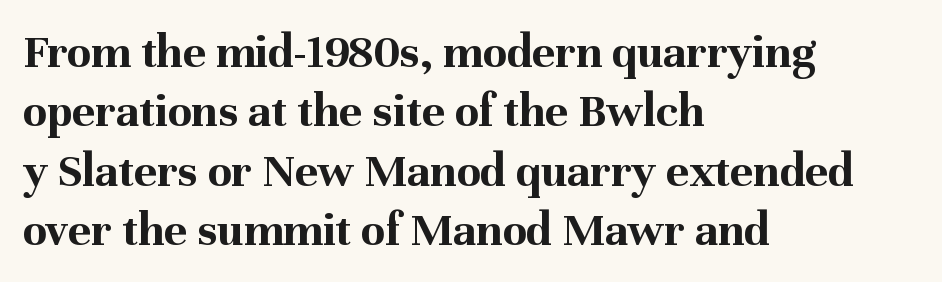
The image shows 49 px bold serif type, upright; set left-aligned, line spacing 1.21x, normal letter spacing, not underlined; medium stroke contrast and a medium x-height.
